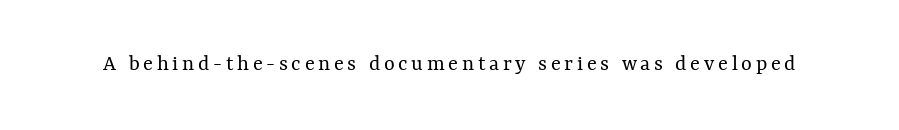
Honestly, there is no underline to notice here at all. This is roman type, the default non-slanted kind. Weight: not bold — regular or lighter.
